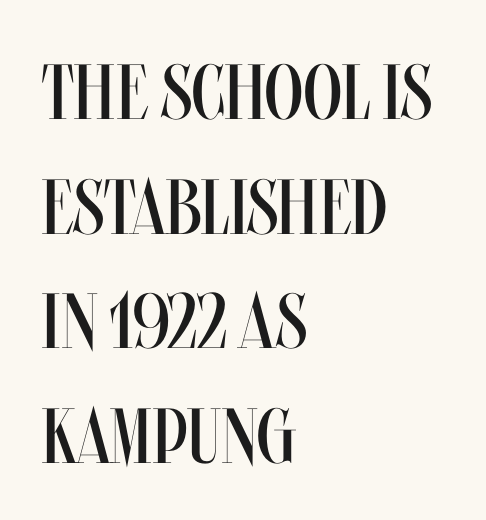
Q: Is the text bold? A: No.
Q: Is the text italic (slanted)? A: No, it is upright.
Q: Is the text underlined? A: No.
Q: How is the paragraph aligned? A: Left-aligned.
Q: Is the spacing between letters normal or unusually wide? A: Normal.
Q: Is the spacing between lines tight, normal or loose? A: Normal.
Q: Width (condensed, normal, or wide)? A: Condensed.
Q: Stroke contrast? A: Medium.
Q: x-height? A: Large.
Q: Monospaced? A: No.
